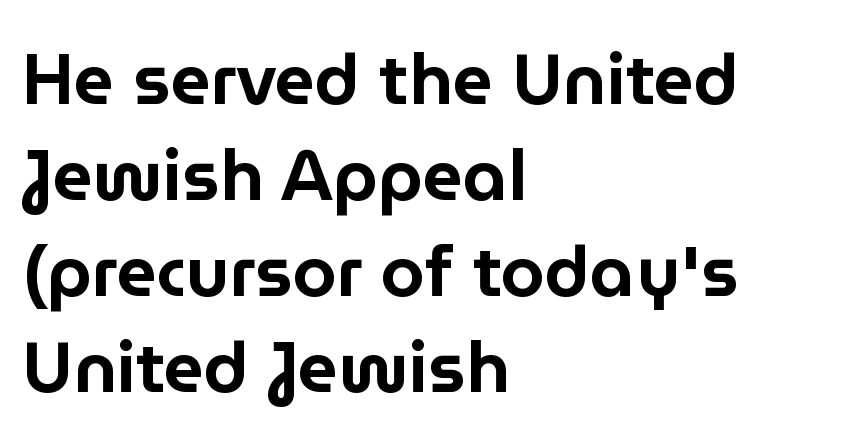
{"serif": "no", "italic": "no", "width": "normal", "stroke_contrast": "low", "x_height": "medium", "monospaced": "no", "underline": "no", "align": "left", "line_spacing": "normal", "line_spacing_ratio": 1.35, "letter_spacing": "normal", "letter_spacing_em": 0.0, "glyph_px": 71}
